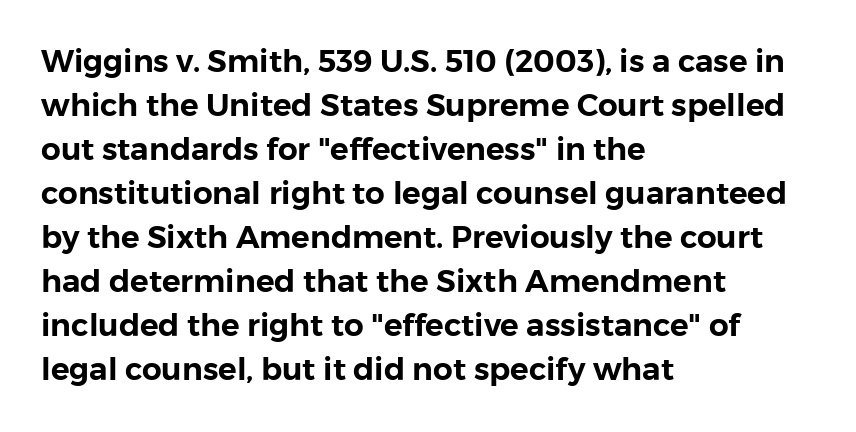
Q: Is the text italic (slanted)? A: No, it is upright.
Q: Is the typeface a serif or a sans-serif typeface? A: Sans-serif.
Q: Is the text underlined? A: No.
Q: How is the paragraph aligned? A: Left-aligned.
Q: Is the spacing between letters normal or unusually wide? A: Normal.
Q: Is the spacing between lines tight, normal or loose? A: Normal.
Q: Width (condensed, normal, or wide)? A: Normal.
Q: Stroke contrast? A: Low.
Q: x-height? A: Medium.
Q: Monospaced? A: No.
